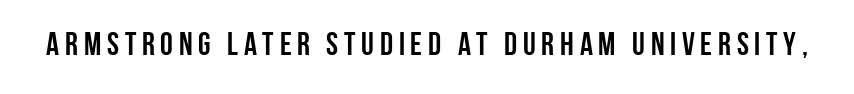
The strip under each line holds only bare page. Does the lettering tilt? It doesn't — this is upright. To sum up the face: it is a sans, with no serifs. Bold? Absolutely — the strokes are thick and heavy.
